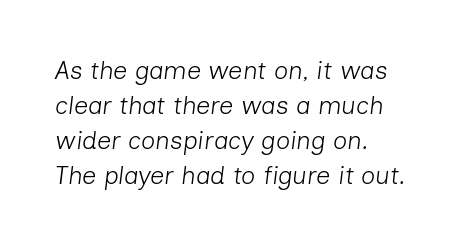
The text block is weighted toward the left margin, trailing off unevenly rightward. These lines sit exactly where default settings would place them. Weight: not bold — regular or lighter. Words float on clear page, feet unadorned.
